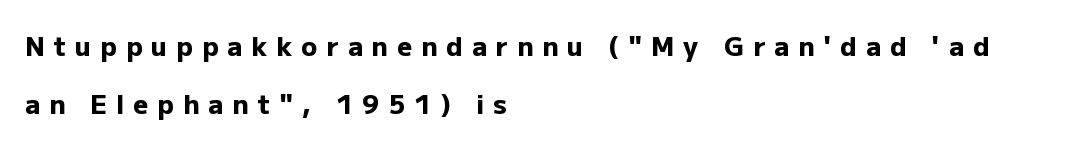
Q: Is the text bold? A: Yes.
Q: Is the text italic (slanted)? A: No, it is upright.
Q: Is the text underlined? A: No.
Q: How is the paragraph aligned? A: Left-aligned.
Q: Is the spacing between letters normal or unusually wide? A: Unusually wide.
Q: Is the spacing between lines tight, normal or loose? A: Loose.
